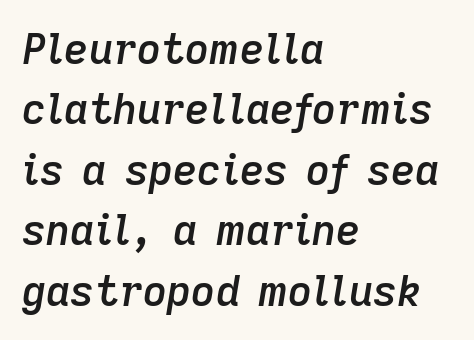
{"italic": "yes", "lean": "right", "slant_degrees": 9, "bold": "semi", "weight": "semibold", "width": "normal", "stroke_contrast": "low", "x_height": "medium", "monospaced": "no", "underline": "no", "align": "left", "line_spacing": "normal", "line_spacing_ratio": 1.44, "letter_spacing": "normal", "letter_spacing_em": 0.0, "glyph_px": 42}
